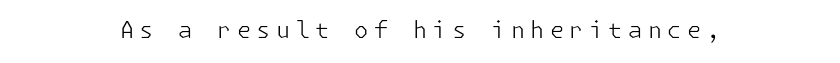
The foot of each line stays bare and open. Spacing between characters has been opened up far beyond the box default. Ink coverage per letter is moderate at most. You can tell it's not italic because the verticals are truly vertical.
